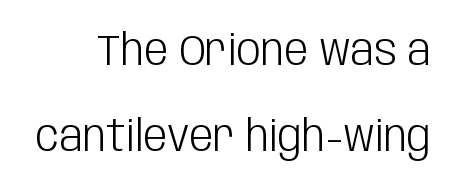
The glyphs in this specimen are sans serif. These lines are rendered in a variable-pitch font. Letters rest on an invisible, unmarked baseline. Nothing heavy about these letters — not bold at all. These lines keep a tight, regular rhythm from letter to letter.
